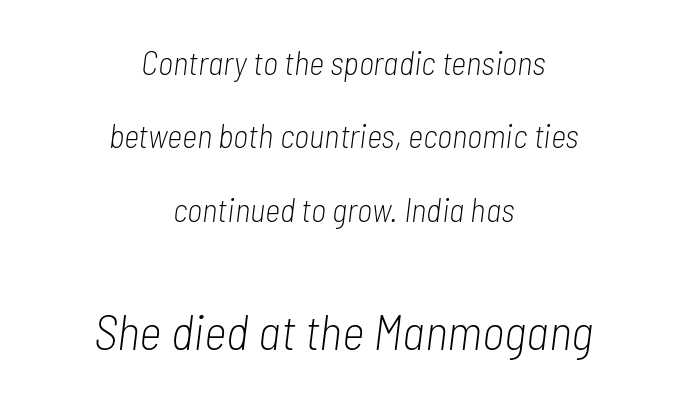
The image shows 49 px light, condensed type, italic (leaning right); set centered, loose line spacing (2.22x), normal letter spacing, not underlined; the second (bottom) block is 1.48x larger; low stroke contrast and a medium x-height.
